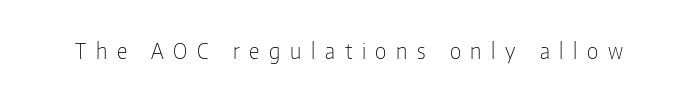
{"italic": "no", "bold": "no", "underline": "no", "letter_spacing": "wide", "letter_spacing_em": 0.46, "glyph_px": 21}
